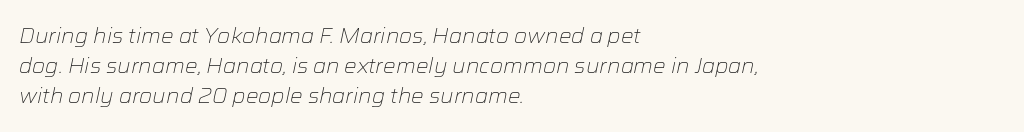
Q: Is the text bold? A: No.
Q: Is the text italic (slanted)? A: Yes, it leans right by about 12 degrees.
Q: Is the text underlined? A: No.
Q: How is the paragraph aligned? A: Left-aligned.
Q: Is the spacing between letters normal or unusually wide? A: Normal.
Q: Is the spacing between lines tight, normal or loose? A: Normal.
